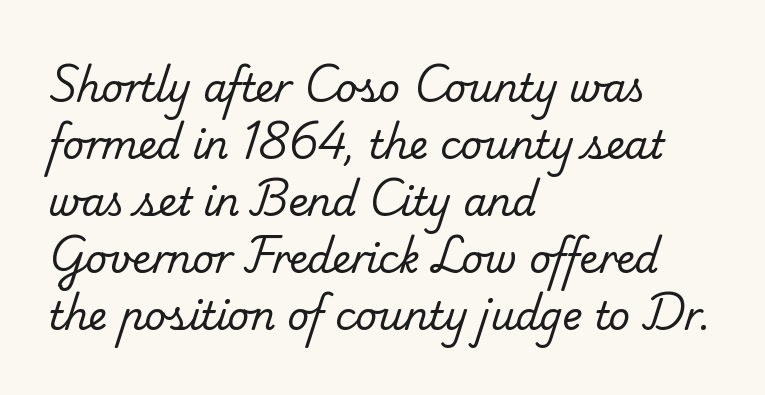
Q: Is the text bold? A: No.
Q: Is the typeface a serif or a sans-serif typeface? A: Serif.
Q: Is the text underlined? A: No.
Q: How is the paragraph aligned? A: Left-aligned.
Q: Is the spacing between letters normal or unusually wide? A: Normal.
Q: Is the spacing between lines tight, normal or loose? A: Normal.
Q: Width (condensed, normal, or wide)? A: Normal.
Q: Stroke contrast? A: Low.
Q: x-height? A: Small.
Q: Monospaced? A: No.
